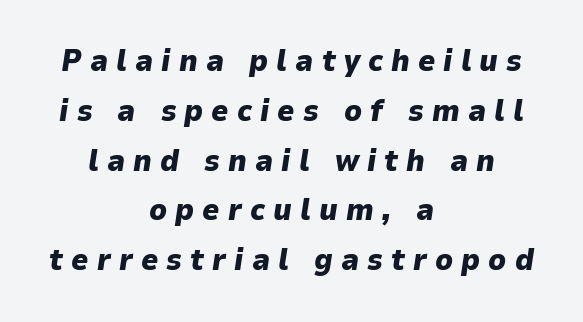
The image shows 30 px heavy type, italic (leaning right); set centered, normal line spacing (1.66x), unusually wide letter spacing (+0.27 em), not underlined; low stroke contrast and a medium x-height.
